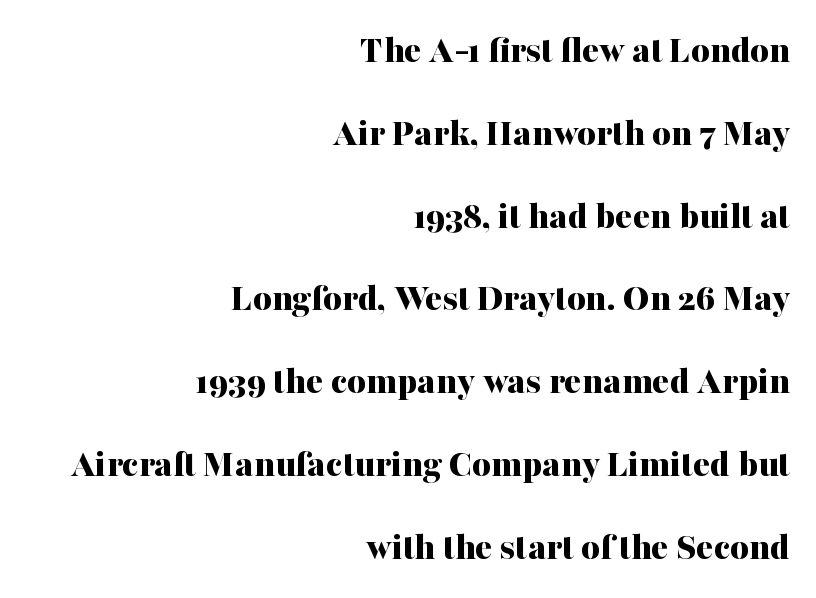
{"serif": "yes", "italic": "no", "bold": "yes", "weight": "bold", "width": "normal", "stroke_contrast": "medium", "x_height": "medium", "monospaced": "no", "underline": "no", "align": "right", "line_spacing": "loose", "line_spacing_ratio": 2.07, "letter_spacing": "normal", "letter_spacing_em": 0.0, "glyph_px": 40}
